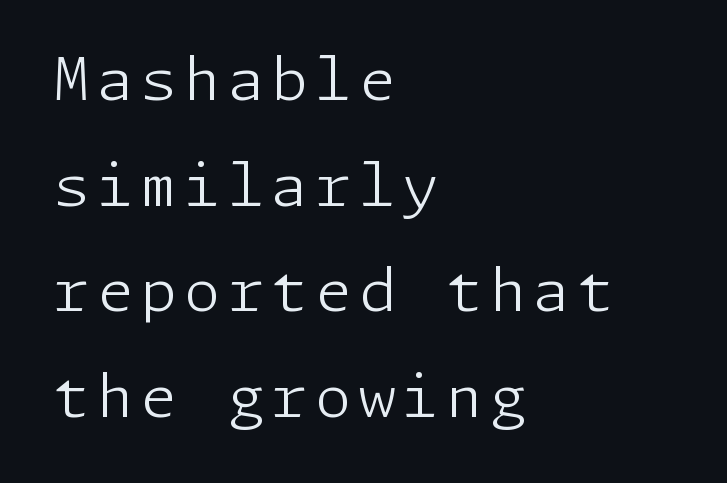
Q: Is the text bold? A: No.
Q: Is the text italic (slanted)? A: No, it is upright.
Q: Is the typeface a serif or a sans-serif typeface? A: Sans-serif.
Q: Is the text underlined? A: No.
Q: How is the paragraph aligned? A: Left-aligned.
Q: Width (condensed, normal, or wide)? A: Normal.
Q: Stroke contrast? A: Low.
Q: x-height? A: Medium.
